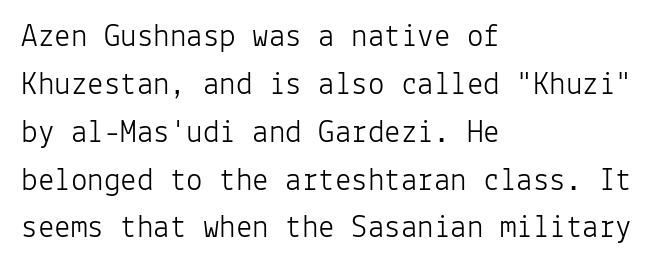
The image shows 33 px light sans-serif type, upright, monospaced; set left-aligned, normal line spacing (1.45x), normal letter spacing, not underlined; low stroke contrast and a medium x-height.
